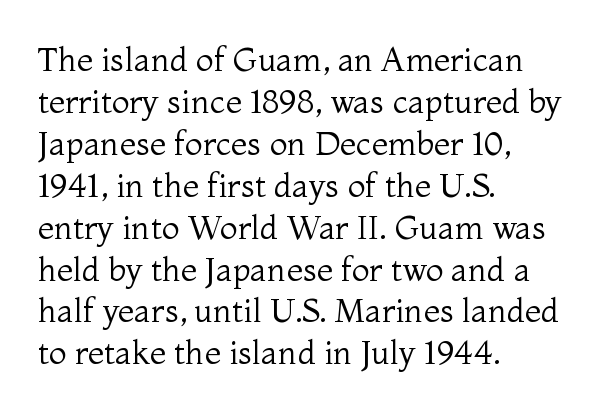
The image shows 33 px regular-weight serif type, upright; set left-aligned, normal line spacing (1.27x), normal letter spacing, not underlined; medium stroke contrast and a medium x-height.
